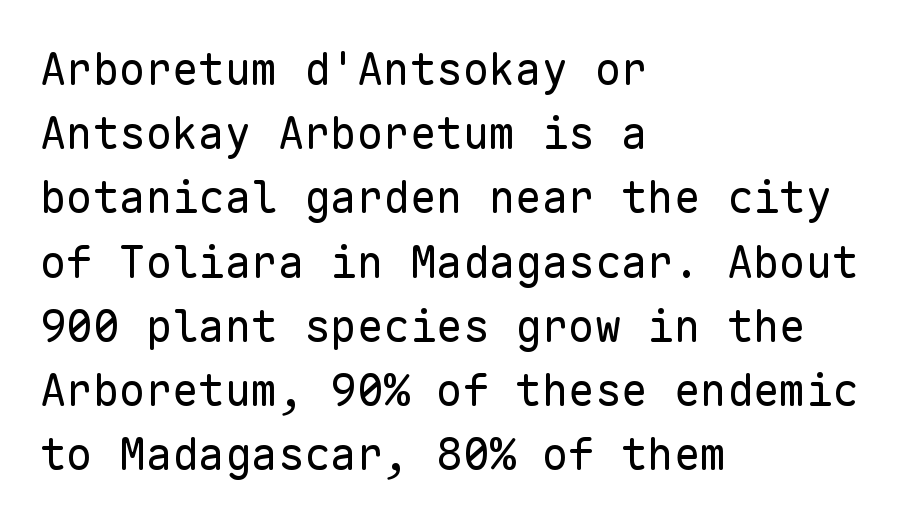
Each word holds together tightly as a unit, with standard inter-letter gaps. The rendering anchors every line to the left-hand side. The face used here is a sans, in the tradition of grotesques and geometrics. The area under the type is left untouched. The axis of the letterforms is exactly vertical. The face used here is monospaced, like something from a code editor.
